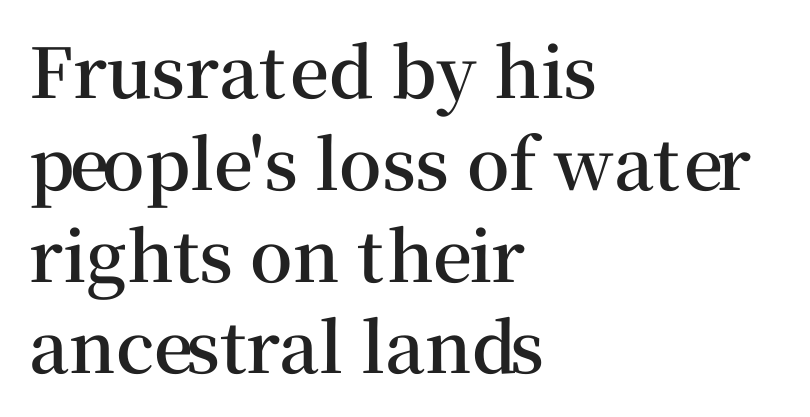
Q: Is the text bold? A: Semi-bold.
Q: Is the text italic (slanted)? A: No, it is upright.
Q: Is the typeface a serif or a sans-serif typeface? A: Serif.
Q: Is the text underlined? A: No.
Q: How is the paragraph aligned? A: Left-aligned.
Q: Is the spacing between letters normal or unusually wide? A: Normal.
Q: Is the spacing between lines tight, normal or loose? A: Normal.
Q: Width (condensed, normal, or wide)? A: Normal.
Q: Stroke contrast? A: Medium.
Q: x-height? A: Medium.
Q: Monospaced? A: No.
